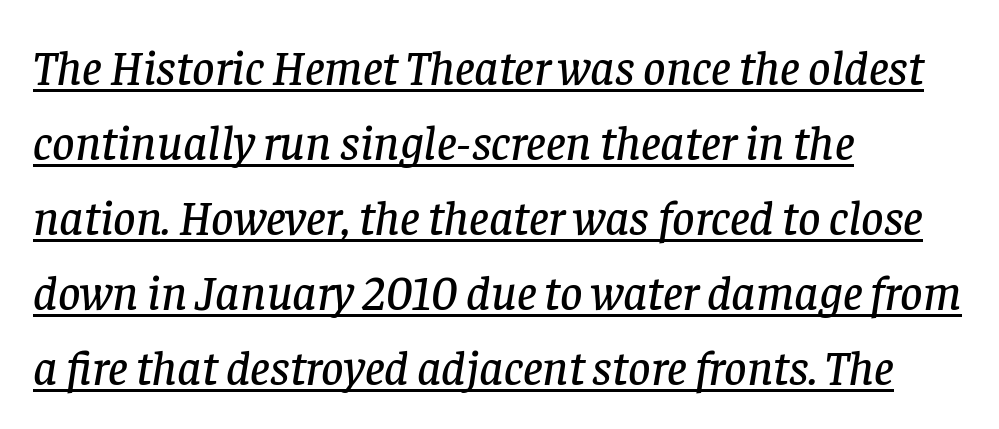
Q: Is the text italic (slanted)? A: Yes, it leans right by about 8 degrees.
Q: Is the typeface a serif or a sans-serif typeface? A: Serif.
Q: Is the text underlined? A: Yes.
Q: How is the paragraph aligned? A: Left-aligned.
Q: Is the spacing between letters normal or unusually wide? A: Normal.
Q: Is the spacing between lines tight, normal or loose? A: Normal.
Q: Width (condensed, normal, or wide)? A: Normal.
Q: Stroke contrast? A: Low.
Q: x-height? A: Large.
Q: Monospaced? A: No.
